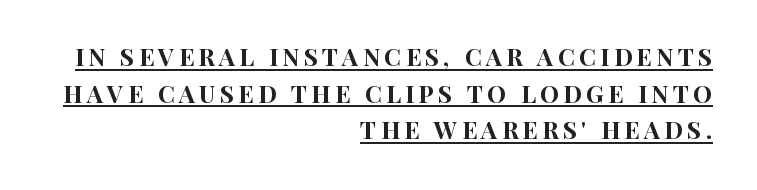
Q: Is the text italic (slanted)? A: No, it is upright.
Q: Is the text underlined? A: Yes.
Q: How is the paragraph aligned? A: Right-aligned.
Q: Is the spacing between lines tight, normal or loose? A: Normal.
